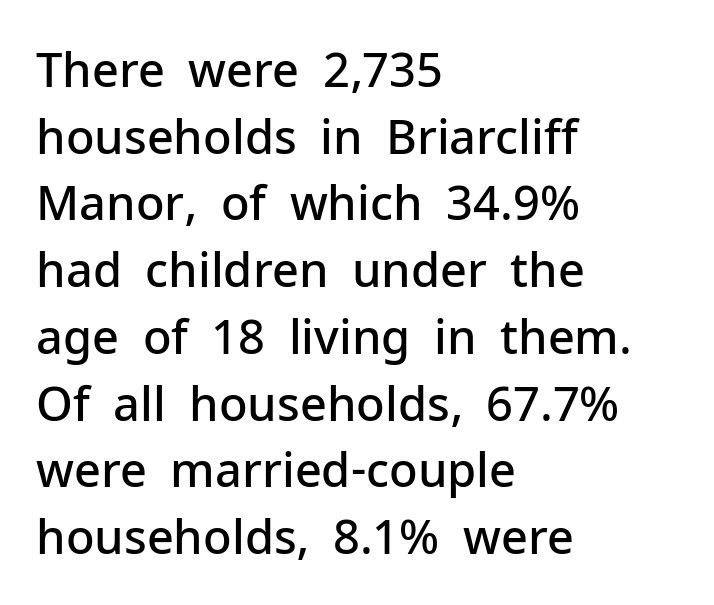
The image shows 47 px semibold sans-serif type, upright; set left-aligned, normal line spacing (1.42x), normal letter spacing, not underlined; low stroke contrast and a medium x-height.
